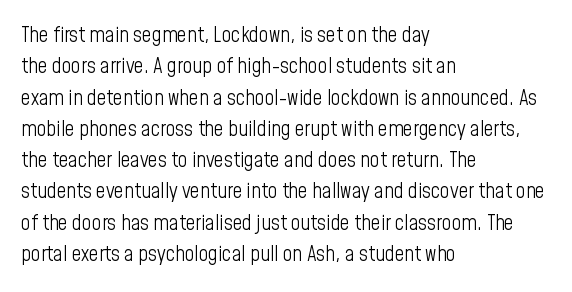
Q: Is the text bold? A: No.
Q: Is the text italic (slanted)? A: No, it is upright.
Q: Is the text underlined? A: No.
Q: How is the paragraph aligned? A: Left-aligned.
Q: Is the spacing between letters normal or unusually wide? A: Normal.
Q: Is the spacing between lines tight, normal or loose? A: Normal.
